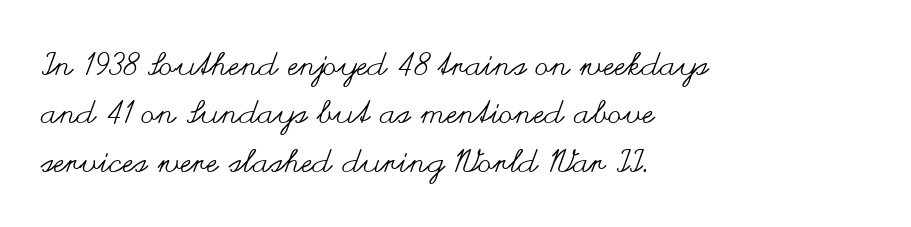
The passage shown has conventional tracking throughout. The lines sit at an ordinary, default distance from one another. These glyphs show unthickened strokes, regular width or finer. This sample has the flowing, uneven cadence of proportional lettering. A clean baseline with only descenders dipping below it.
